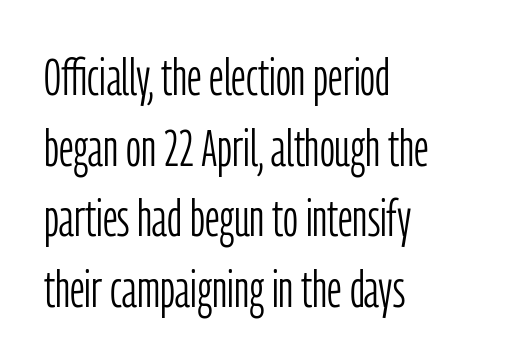
Q: Is the text bold? A: No.
Q: Is the text italic (slanted)? A: No, it is upright.
Q: Is the typeface a serif or a sans-serif typeface? A: Sans-serif.
Q: Is the text underlined? A: No.
Q: How is the paragraph aligned? A: Left-aligned.
Q: Is the spacing between letters normal or unusually wide? A: Normal.
Q: Is the spacing between lines tight, normal or loose? A: Normal.
Q: Width (condensed, normal, or wide)? A: Condensed.
Q: Stroke contrast? A: Low.
Q: x-height? A: Medium.
Q: Monospaced? A: No.
